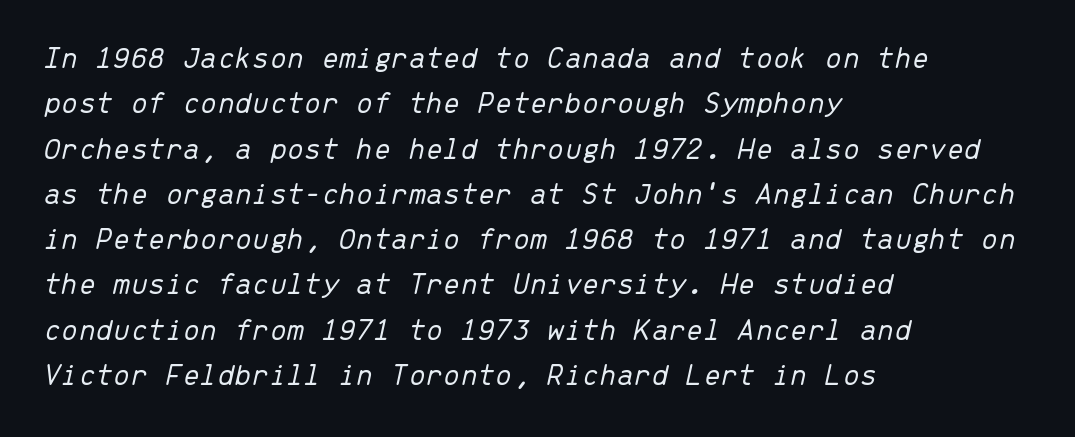
Q: Is the text bold? A: No.
Q: Is the text italic (slanted)? A: Yes, it leans right by about 13 degrees.
Q: Is the text underlined? A: No.
Q: How is the paragraph aligned? A: Left-aligned.
Q: Is the spacing between letters normal or unusually wide? A: Normal.
Q: Is the spacing between lines tight, normal or loose? A: Normal.
Q: Width (condensed, normal, or wide)? A: Normal.
Q: Stroke contrast? A: Low.
Q: x-height? A: Medium.
Q: Monospaced? A: Yes.
